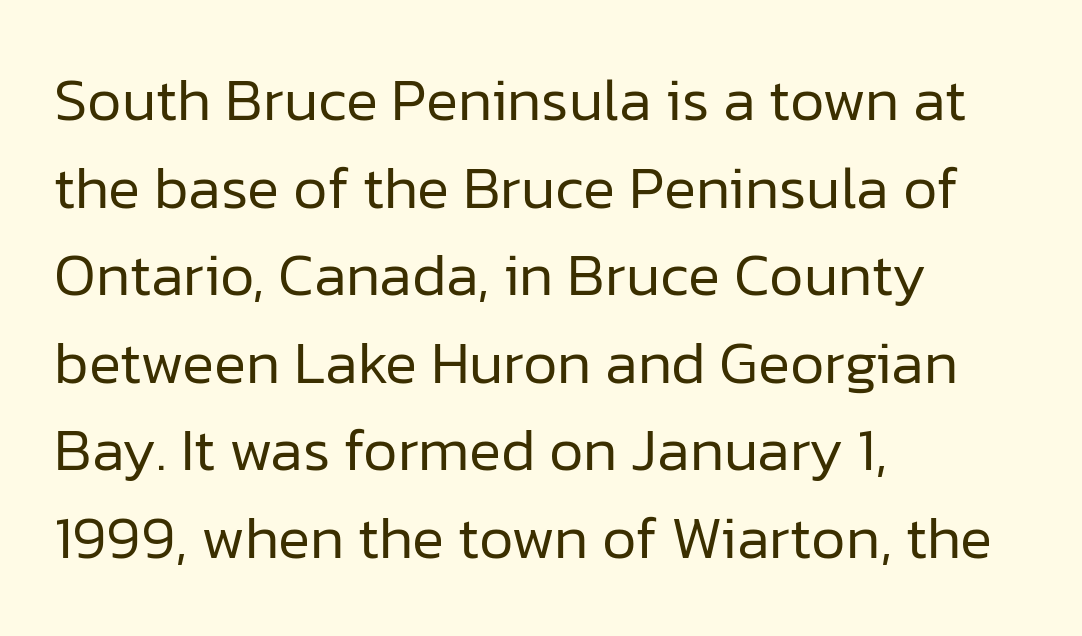
Any mark beneath the type? The region is blank. Ordinary non-slanted type is in use. Stroke terminals: plain, sans-serif. The weight tops out at a normal text grade. Every row of glyphs begins at an identical x-position on the left. The rendering uses a moderate line-height, typical for paragraphs.
